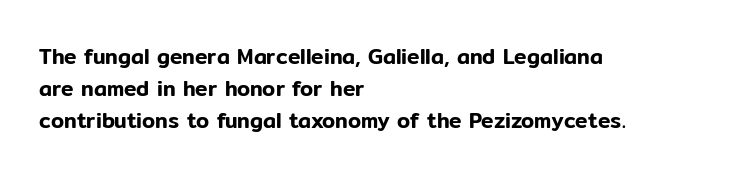
{"italic": "no", "underline": "no", "align": "left", "line_spacing": "normal", "line_spacing_ratio": 1.52, "letter_spacing": "normal", "letter_spacing_em": 0.0, "glyph_px": 21}
